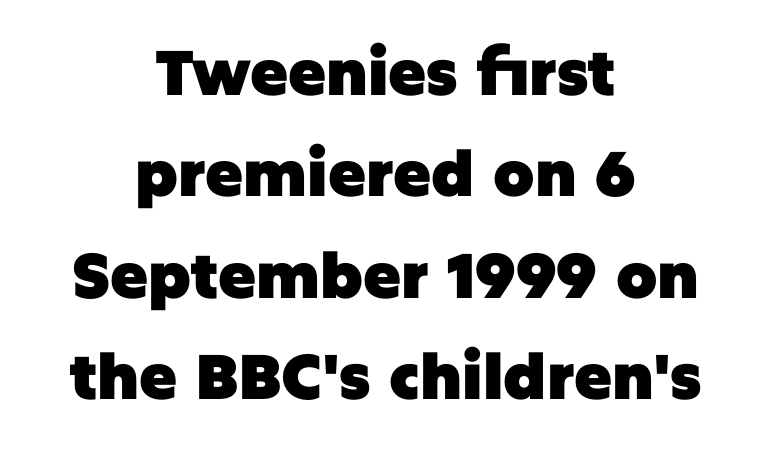
The image shows 63 px heavy sans-serif type, upright; set centered, normal line spacing (1.61x), normal letter spacing, not underlined; low stroke contrast and a large x-height.
